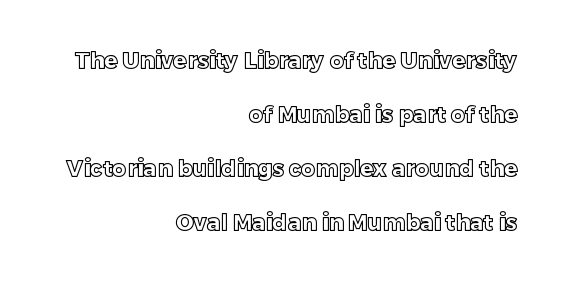
{"italic": "no", "underline": "no", "align": "right", "line_spacing": "loose", "line_spacing_ratio": 2.46, "letter_spacing": "normal", "letter_spacing_em": 0.0, "glyph_px": 22}
